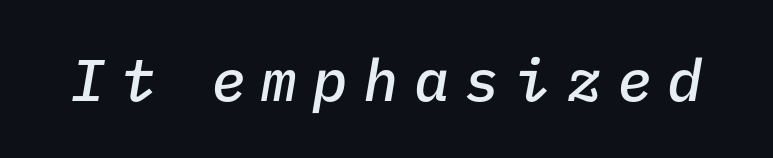
{"italic": "yes", "lean": "right", "slant_degrees": 9, "bold": "semi", "weight": "semibold", "width": "normal", "stroke_contrast": "low", "x_height": "medium", "monospaced": "yes", "underline": "no", "letter_spacing": "wide", "letter_spacing_em": 0.26, "glyph_px": 59}
